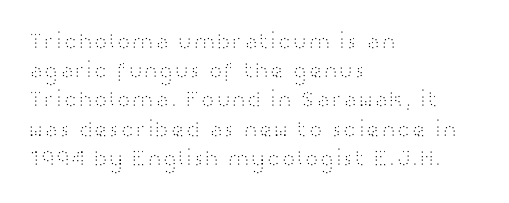
The image shows 23 px text type, upright; set left-aligned, normal line spacing (1.27x), normal letter spacing, not underlined.
